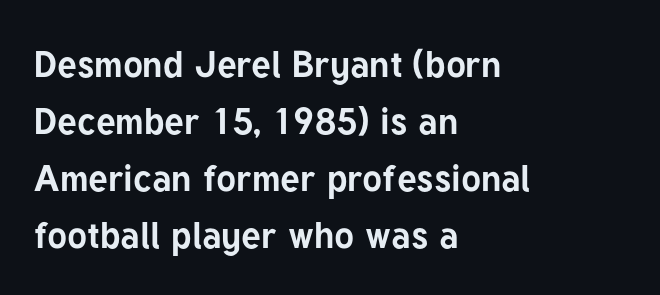
Q: Is the text bold? A: Yes.
Q: Is the text italic (slanted)? A: No, it is upright.
Q: Is the typeface a serif or a sans-serif typeface? A: Sans-serif.
Q: Is the text underlined? A: No.
Q: How is the paragraph aligned? A: Left-aligned.
Q: Is the spacing between letters normal or unusually wide? A: Normal.
Q: Is the spacing between lines tight, normal or loose? A: Normal.
Q: Width (condensed, normal, or wide)? A: Normal.
Q: Stroke contrast? A: Low.
Q: x-height? A: Medium.
Q: Monospaced? A: No.
